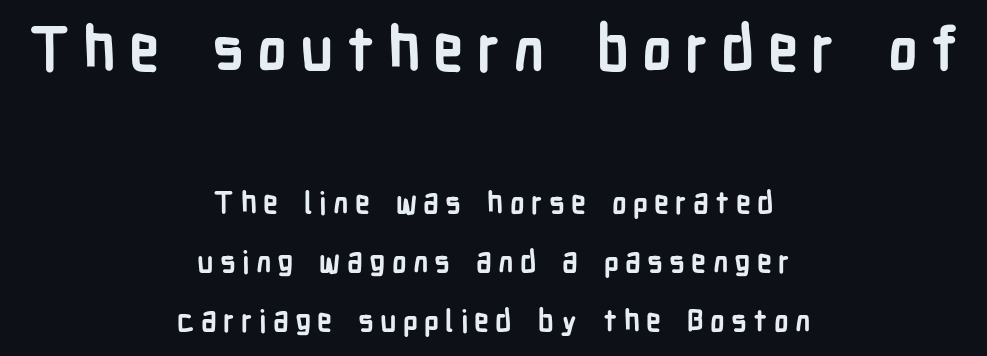
{"serif": "no", "italic": "no", "bold": "yes", "weight": "semibold", "width": "condensed", "stroke_contrast": "low", "x_height": "medium", "monospaced": "no", "underline": "no", "align": "center", "line_spacing": "loose", "line_spacing_ratio": 1.97, "letter_spacing": "wide", "letter_spacing_em": 0.21, "larger_block": "first", "size_ratio": 2.03, "glyph_px": 61}
